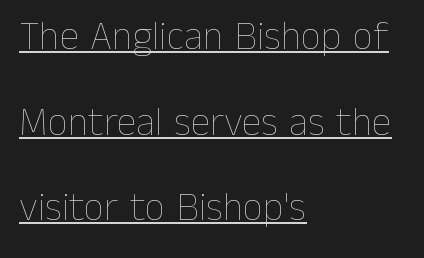
Q: Is the text bold? A: No.
Q: Is the text italic (slanted)? A: No, it is upright.
Q: Is the text underlined? A: Yes.
Q: How is the paragraph aligned? A: Left-aligned.
Q: Is the spacing between letters normal or unusually wide? A: Normal.
Q: Is the spacing between lines tight, normal or loose? A: Loose.
Q: Width (condensed, normal, or wide)? A: Normal.
Q: Stroke contrast? A: Low.
Q: x-height? A: Medium.
Q: Monospaced? A: No.
